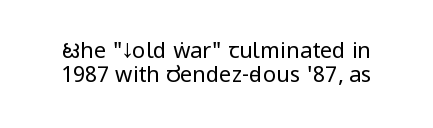
The image shows 22 px text type, upright; set tight line spacing (1.09x), normal letter spacing, not underlined.
